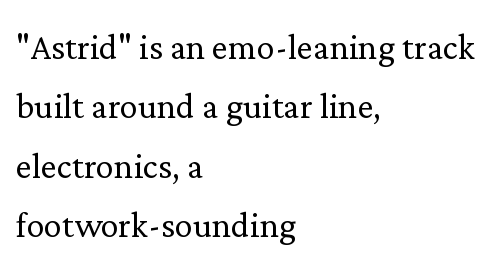
The image shows 45 px light serif type, upright; set left-aligned, normal line spacing (1.32x), normal letter spacing, not underlined; low stroke contrast and a medium x-height.
